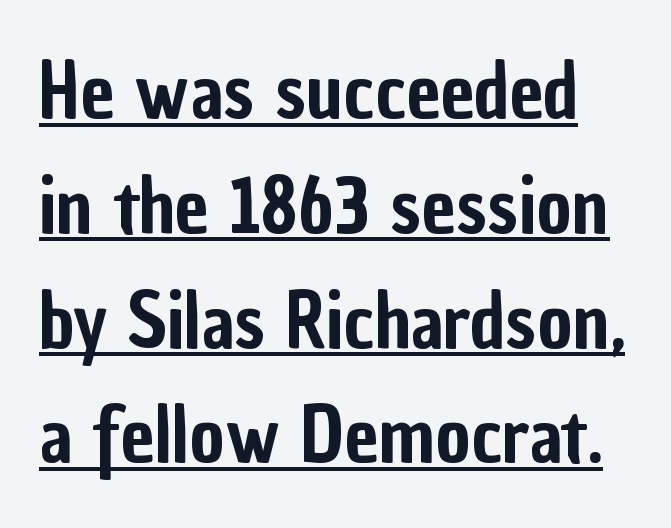
The face used here is a sans, in the tradition of grotesques and geometrics. Here the designer chose a conventional face with non-uniform glyph widths. Every character sits straight up, as roman type does. Tracking value appears to be zero — textbook default spacing. In terms of leading, this rendering sits right in the middle. Every word sits above its own underline.
